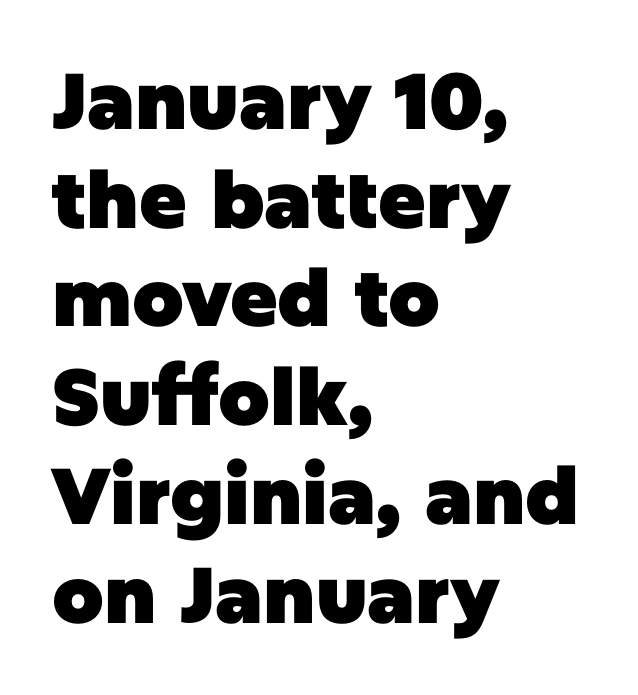
{"serif": "no", "italic": "no", "bold": "yes", "weight": "heavy", "width": "normal", "stroke_contrast": "low", "x_height": "large", "monospaced": "no", "underline": "no", "align": "left", "line_spacing": "normal", "line_spacing_ratio": 1.25, "letter_spacing": "normal", "letter_spacing_em": 0.0, "glyph_px": 79}
